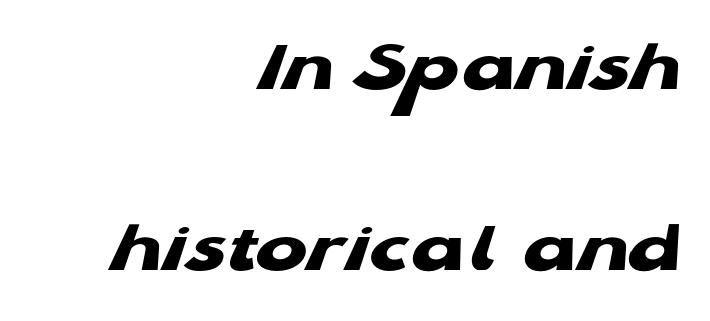
Each row of text sits above clean, open space. The lines are spread far apart with generous leading. Leftover space on each line is placed entirely before the opening word. This is sans-serif lettering, the kind often seen on screens and signage.
